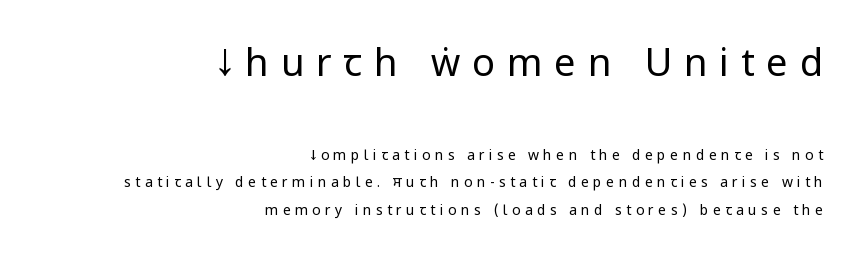
Q: Is the text bold? A: No.
Q: Is the text italic (slanted)? A: No, it is upright.
Q: Is the typeface a serif or a sans-serif typeface? A: Sans-serif.
Q: Is the text underlined? A: No.
Q: How is the paragraph aligned? A: Right-aligned.
Q: Is the spacing between letters normal or unusually wide? A: Unusually wide.
Q: Is the spacing between lines tight, normal or loose? A: Loose.
Q: Which block of text is set in a larger size, the first (top) or the second (bottom)? A: The first (top) one.
Q: Width (condensed, normal, or wide)? A: Condensed.
Q: Stroke contrast? A: Low.
